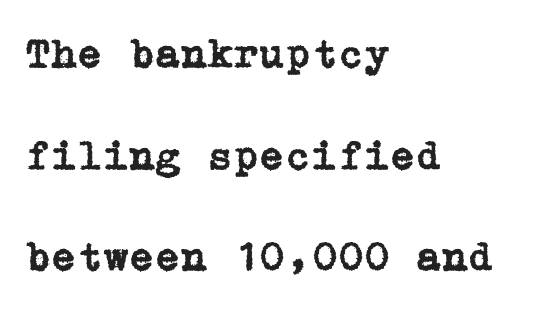
The image shows 42 px serif type, upright; set left-aligned, loose line spacing (2.42x), normal letter spacing, not underlined; low stroke contrast and a medium x-height.
